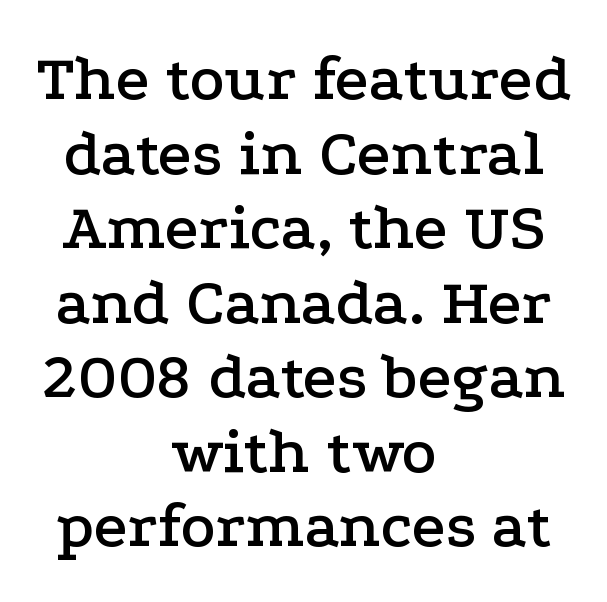
The image shows 66 px wide serif type, upright; set centered, tight line spacing (1.13x), normal letter spacing, not underlined; low stroke contrast and a medium x-height.
